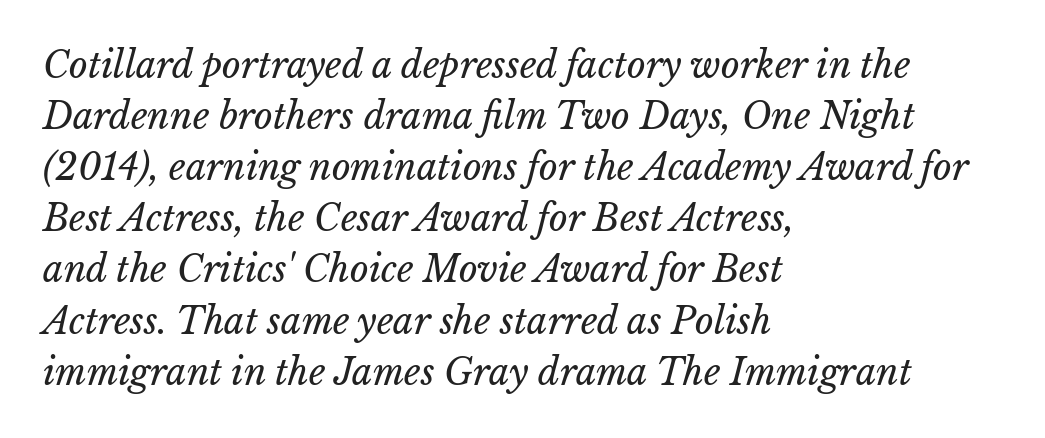
The image shows 36 px regular-weight type, italic (leaning right); set left-aligned, normal line spacing (1.42x), normal letter spacing, not underlined; low stroke contrast and a medium x-height.
